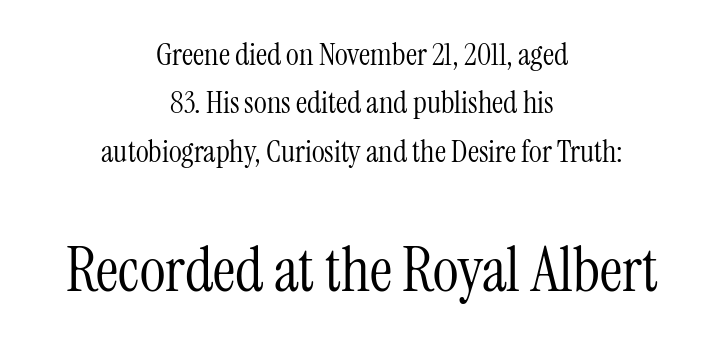
Q: Is the text bold? A: No.
Q: Is the text italic (slanted)? A: No, it is upright.
Q: Is the typeface a serif or a sans-serif typeface? A: Serif.
Q: Is the text underlined? A: No.
Q: How is the paragraph aligned? A: Centered.
Q: Is the spacing between letters normal or unusually wide? A: Normal.
Q: Is the spacing between lines tight, normal or loose? A: Normal.
Q: Which block of text is set in a larger size, the first (top) or the second (bottom)? A: The second (bottom) one.
Q: Width (condensed, normal, or wide)? A: Condensed.
Q: Stroke contrast? A: Medium.
Q: x-height? A: Medium.
Q: Monospaced? A: No.
